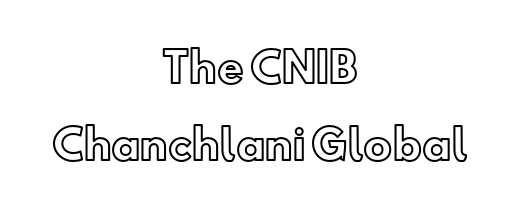
Posture: straight, roman, zero tilt. Honestly, the letter spacing is just normal — you wouldn't notice it. Each letter keeps its own natural width here, so spacing adapts to shape. Underline: absent. Short and long lines alike share a common midpoint.
